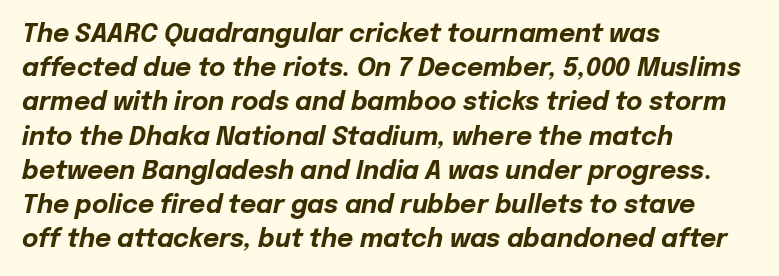
The image shows 25 px bold type, italic (leaning right); set left-aligned, normal line spacing (1.37x), normal letter spacing, not underlined.
